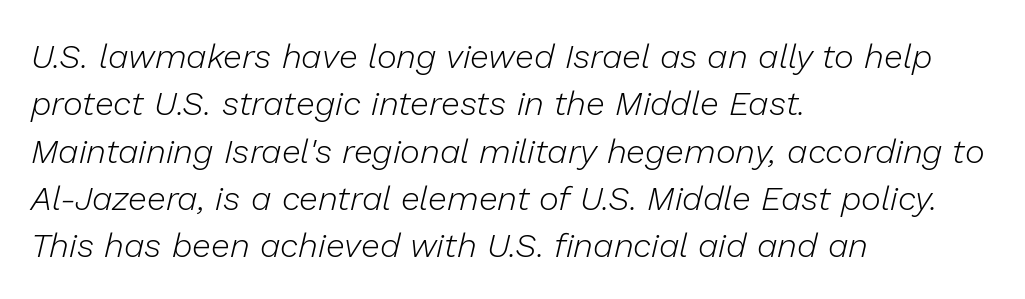
Q: Is the text bold? A: No.
Q: Is the text italic (slanted)? A: Yes, it leans right by about 13 degrees.
Q: Is the text underlined? A: No.
Q: How is the paragraph aligned? A: Left-aligned.
Q: Is the spacing between letters normal or unusually wide? A: Normal.
Q: Is the spacing between lines tight, normal or loose? A: Normal.
Q: Width (condensed, normal, or wide)? A: Normal.
Q: Stroke contrast? A: Low.
Q: x-height? A: Medium.
Q: Monospaced? A: No.
